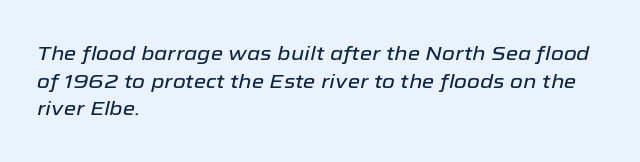
Q: Is the text italic (slanted)? A: Yes, it leans right by about 12 degrees.
Q: Is the text underlined? A: No.
Q: How is the paragraph aligned? A: Left-aligned.
Q: Is the spacing between letters normal or unusually wide? A: Normal.
Q: Is the spacing between lines tight, normal or loose? A: Normal.
